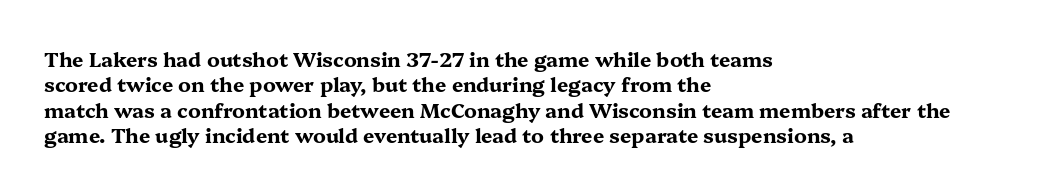
The image shows 20 px bold type, upright; set left-aligned, normal line spacing (1.27x), normal letter spacing, not underlined.
